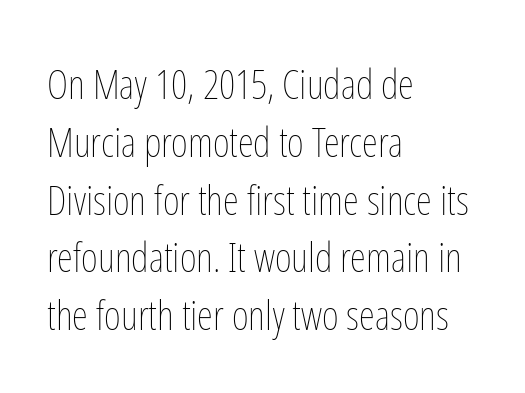
Q: Is the text bold? A: No.
Q: Is the text italic (slanted)? A: No, it is upright.
Q: Is the text underlined? A: No.
Q: How is the paragraph aligned? A: Left-aligned.
Q: Is the spacing between letters normal or unusually wide? A: Normal.
Q: Is the spacing between lines tight, normal or loose? A: Normal.
Q: Width (condensed, normal, or wide)? A: Condensed.
Q: Stroke contrast? A: Low.
Q: x-height? A: Medium.
Q: Monospaced? A: No.
